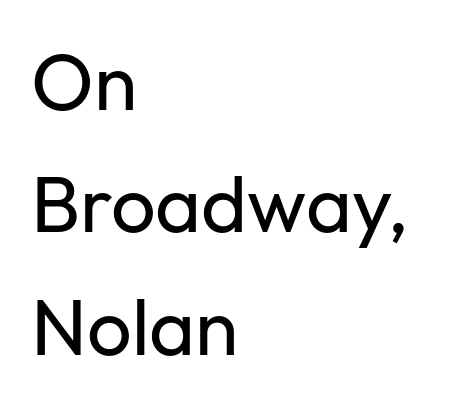
{"serif": "no", "italic": "no", "bold": "no", "weight": "regular", "width": "normal", "stroke_contrast": "low", "x_height": "medium", "monospaced": "no", "underline": "no", "align": "left", "line_spacing": "normal", "line_spacing_ratio": 1.55, "letter_spacing": "normal", "letter_spacing_em": 0.0, "glyph_px": 79}
